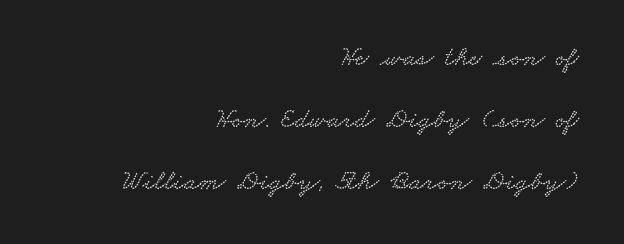
{"serif": "yes", "width": "wide", "stroke_contrast": "low", "x_height": "small", "monospaced": "no", "underline": "no", "align": "right", "line_spacing": "loose", "line_spacing_ratio": 2.22, "letter_spacing": "normal", "letter_spacing_em": 0.0, "glyph_px": 28}
